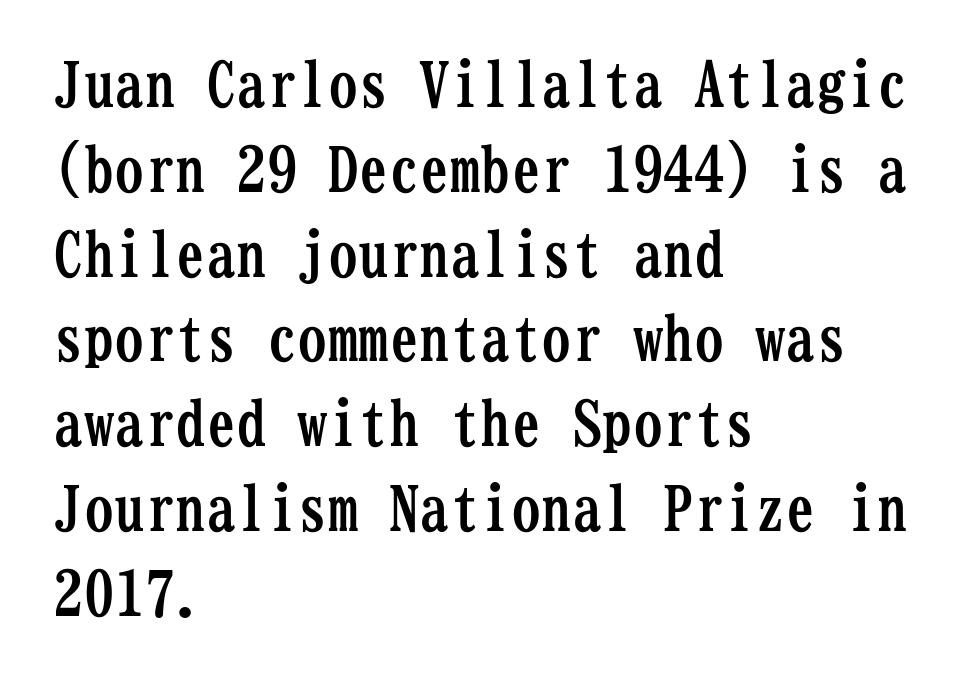
Q: Is the text bold? A: Yes.
Q: Is the text italic (slanted)? A: No, it is upright.
Q: Is the typeface a serif or a sans-serif typeface? A: Serif.
Q: Is the text underlined? A: No.
Q: How is the paragraph aligned? A: Left-aligned.
Q: Is the spacing between letters normal or unusually wide? A: Normal.
Q: Is the spacing between lines tight, normal or loose? A: Normal.
Q: Width (condensed, normal, or wide)? A: Condensed.
Q: Stroke contrast? A: Low.
Q: x-height? A: Medium.
Q: Monospaced? A: Yes.
